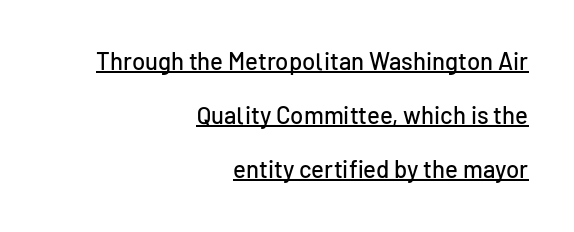
Q: Is the text italic (slanted)? A: No, it is upright.
Q: Is the text underlined? A: Yes.
Q: How is the paragraph aligned? A: Right-aligned.
Q: Is the spacing between letters normal or unusually wide? A: Normal.
Q: Is the spacing between lines tight, normal or loose? A: Loose.
